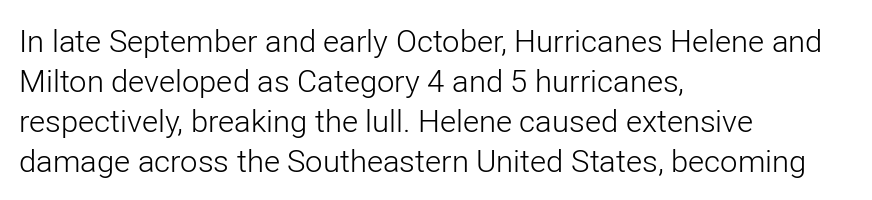
The image shows 31 px light sans-serif type, upright; set left-aligned, normal line spacing (1.29x), normal letter spacing, not underlined; low stroke contrast and a medium x-height.
